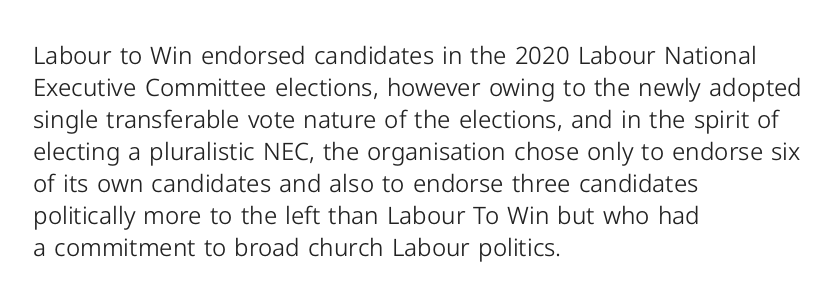
{"italic": "no", "bold": "no", "underline": "no", "align": "left", "line_spacing": "normal", "line_spacing_ratio": 1.33, "letter_spacing": "normal", "letter_spacing_em": 0.0, "glyph_px": 24}
